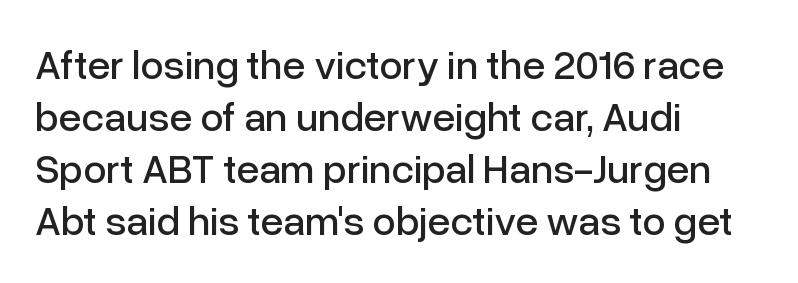
Lines of text with bare space underneath. Spacing verdict: proportional, widths tailored to each character. What's the leading like? Ordinary, nothing unusual. The font family rendered here belongs to the sans-serif group. Does the copy run flush right? No — it runs flush left.
